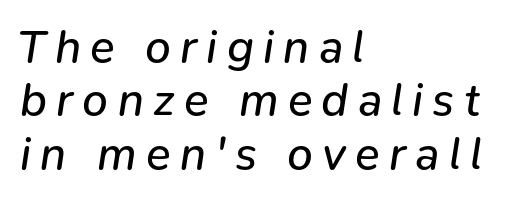
Q: Is the text bold? A: No.
Q: Is the text italic (slanted)? A: Yes, it leans right by about 9 degrees.
Q: Is the text underlined? A: No.
Q: How is the paragraph aligned? A: Left-aligned.
Q: Is the spacing between letters normal or unusually wide? A: Unusually wide.
Q: Width (condensed, normal, or wide)? A: Normal.
Q: Stroke contrast? A: Low.
Q: x-height? A: Medium.
Q: Monospaced? A: No.
